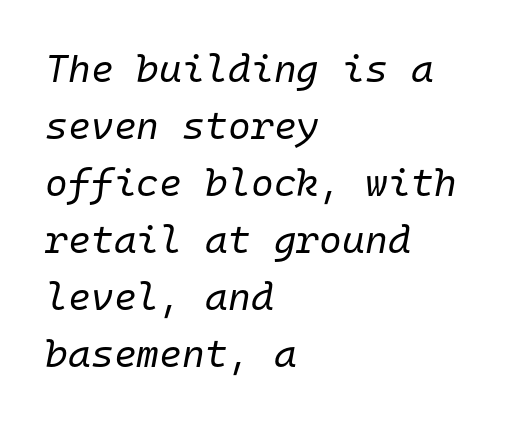
The image shows 39 px regular-weight type, italic (leaning right), monospaced; set left-aligned, normal line spacing (1.46x), normal letter spacing, not underlined; low stroke contrast and a medium x-height.
